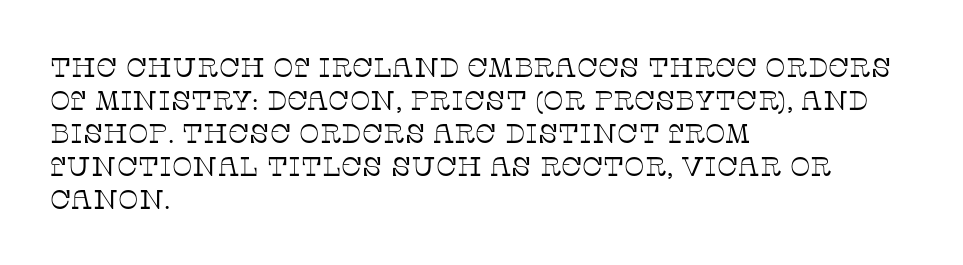
The image shows 27 px text type, upright; set left-aligned, line spacing 1.22x, normal letter spacing, not underlined.
